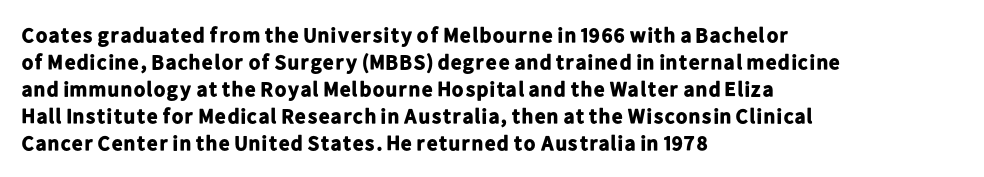
Q: Is the text bold? A: Yes.
Q: Is the text italic (slanted)? A: No, it is upright.
Q: Is the text underlined? A: No.
Q: How is the paragraph aligned? A: Left-aligned.
Q: Is the spacing between letters normal or unusually wide? A: Normal.
Q: Is the spacing between lines tight, normal or loose? A: Normal.
